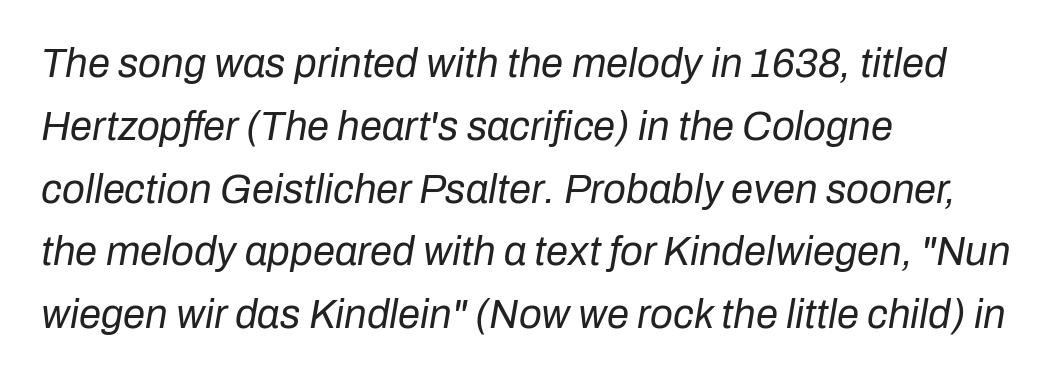
Q: Is the text bold? A: No.
Q: Is the text italic (slanted)? A: Yes, it leans right by about 10 degrees.
Q: Is the text underlined? A: No.
Q: How is the paragraph aligned? A: Left-aligned.
Q: Is the spacing between letters normal or unusually wide? A: Normal.
Q: Is the spacing between lines tight, normal or loose? A: Normal.
Q: Width (condensed, normal, or wide)? A: Normal.
Q: Stroke contrast? A: Low.
Q: x-height? A: Medium.
Q: Monospaced? A: No.
